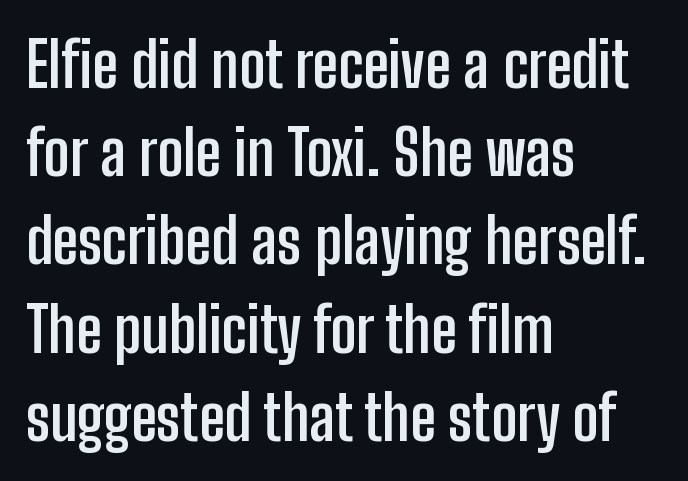
These lines carry a lot of weight — the face is fully bold. The gap between lines stays unmarked. Leading matches the norm, producing a regular column. The letters advance in unequal steps, a hallmark of proportional type. A student would call this left alignment; a typographer would say flush left, rag right. Posture: upright roman.
